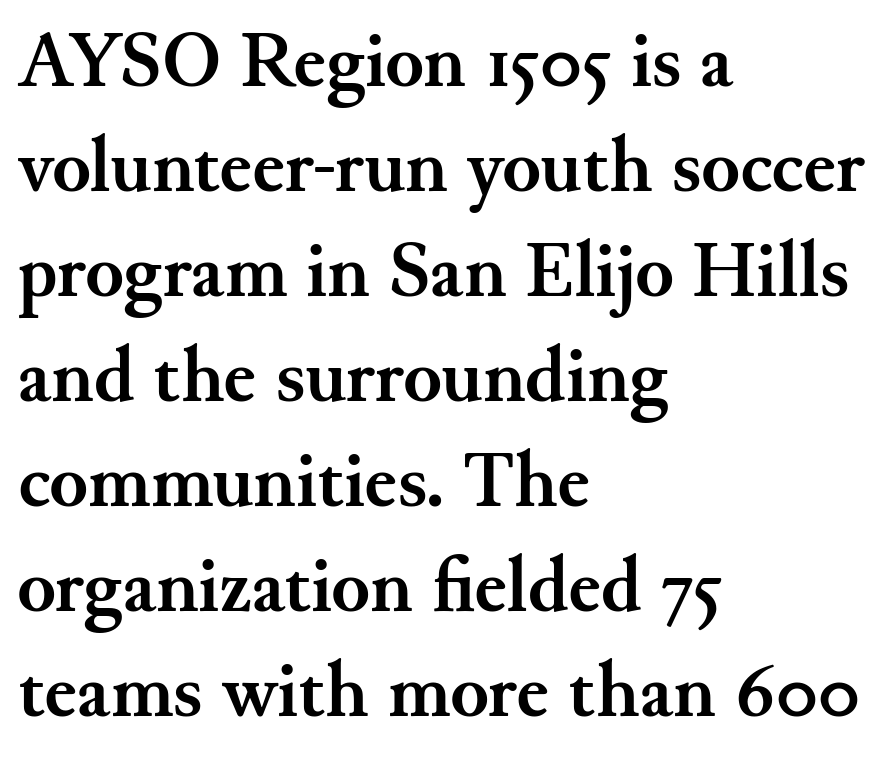
{"serif": "yes", "italic": "no", "bold": "yes", "weight": "semibold", "width": "normal", "stroke_contrast": "medium", "x_height": "small", "monospaced": "no", "underline": "no", "align": "left", "line_spacing": "normal", "line_spacing_ratio": 1.33, "letter_spacing": "normal", "letter_spacing_em": 0.0, "glyph_px": 79}
